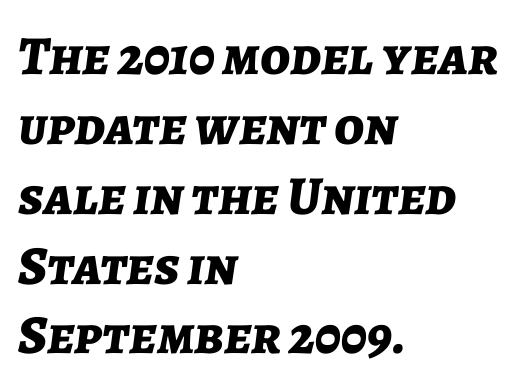
The rendering uses a bold face; every stroke is thick and dark. You could not count columns in this text — the font is proportionally spaced. Horizontally, the lines are justified to the leading edge only. Each row of text sits above clean, open space. Posture: slanted.
